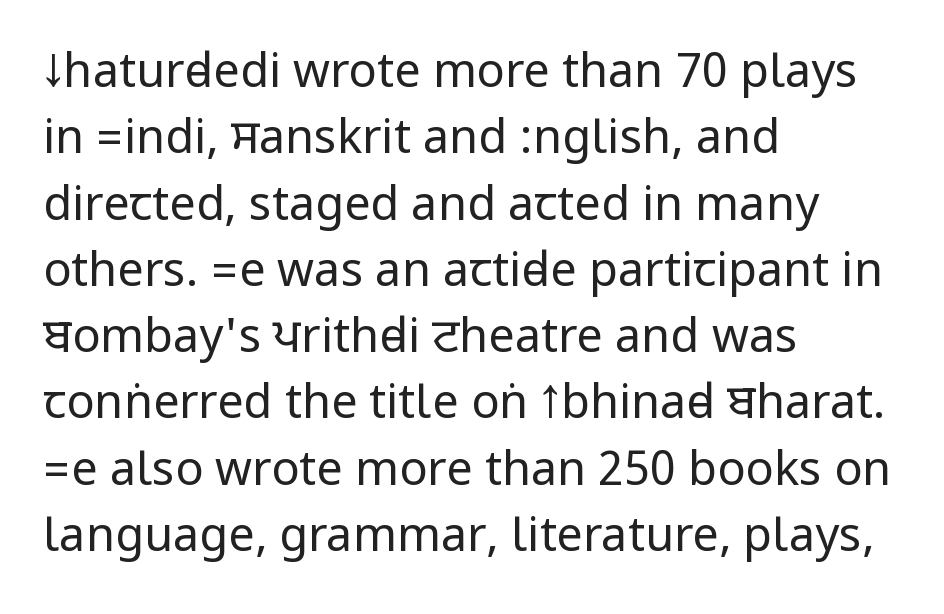
{"serif": "no", "italic": "no", "bold": "no", "weight": "regular", "width": "condensed", "stroke_contrast": "low", "underline": "no", "align": "left", "line_spacing": "normal", "line_spacing_ratio": 1.41, "letter_spacing": "normal", "letter_spacing_em": 0.0, "glyph_px": 47}
